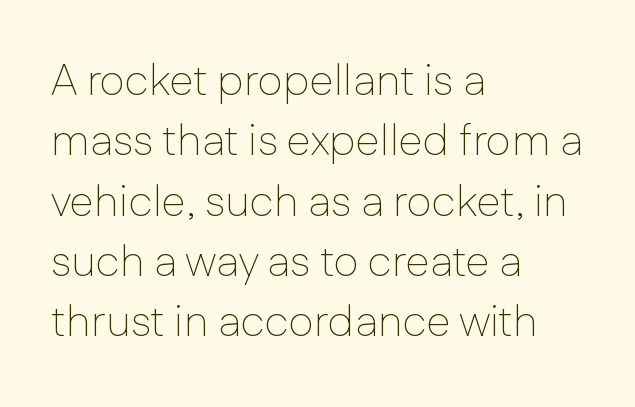
Q: Is the text bold? A: No.
Q: Is the text italic (slanted)? A: No, it is upright.
Q: Is the typeface a serif or a sans-serif typeface? A: Sans-serif.
Q: Is the text underlined? A: No.
Q: How is the paragraph aligned? A: Left-aligned.
Q: Is the spacing between letters normal or unusually wide? A: Normal.
Q: Is the spacing between lines tight, normal or loose? A: Normal.
Q: Width (condensed, normal, or wide)? A: Normal.
Q: Stroke contrast? A: Low.
Q: x-height? A: Medium.
Q: Monospaced? A: No.
